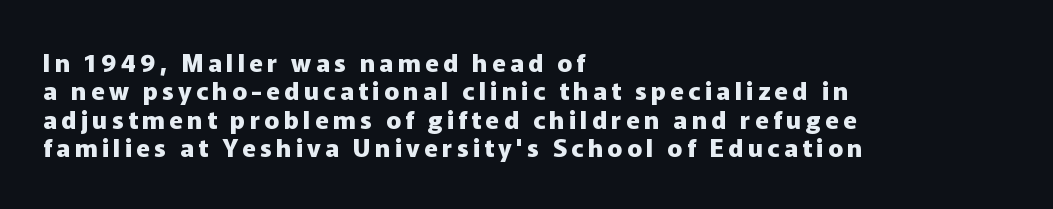
The image shows 25 px bold type, upright; set left-aligned, tight line spacing (1.14x), not underlined.
